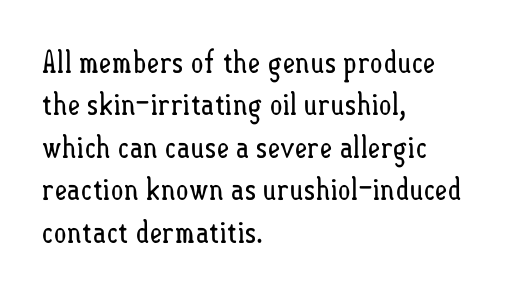
{"italic": "no", "bold": "no", "weight": "regular", "width": "condensed", "stroke_contrast": "low", "x_height": "small", "monospaced": "no", "underline": "no", "align": "left", "line_spacing": "normal", "line_spacing_ratio": 1.37, "letter_spacing": "normal", "letter_spacing_em": 0.0, "glyph_px": 31}
